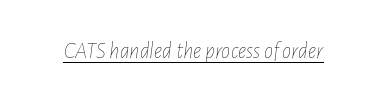
{"italic": "yes", "lean": "right", "slant_degrees": 7, "bold": "no", "underline": "yes", "letter_spacing": "normal", "letter_spacing_em": 0.0, "glyph_px": 23}
